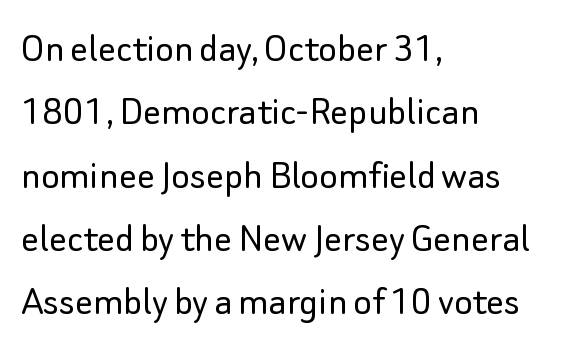
The image shows 44 px light sans-serif type, upright; set left-aligned, normal line spacing (1.44x), normal letter spacing, not underlined; low stroke contrast and a small x-height.
